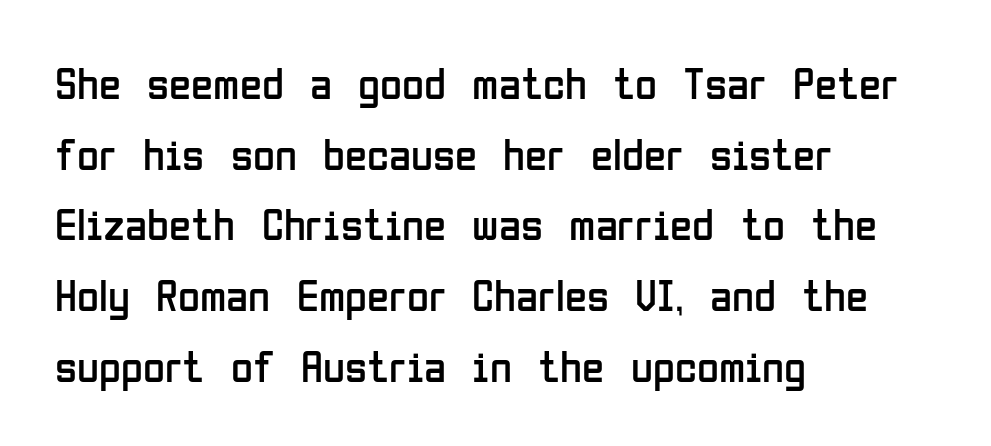
The image shows 45 px regular-weight, condensed sans-serif type, upright; set left-aligned, normal line spacing (1.57x), normal letter spacing, not underlined; low stroke contrast and a medium x-height.
